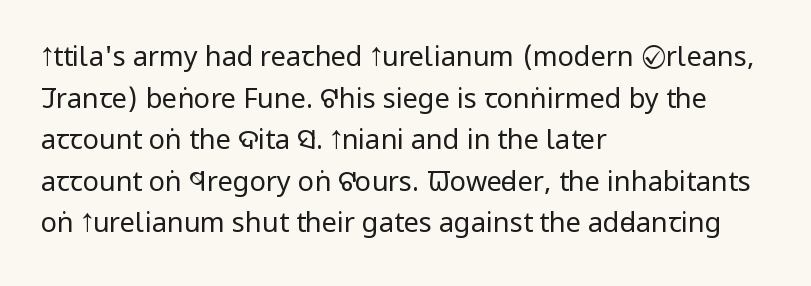
This sample uses an upright cut, with every glyph sitting square on the baseline. Lines of text with bare space underneath. The setting favours the left margin, as ordinary paragraphs usually do. Leading: standard. The typesetting does not lean heavy: it is not bold. You could call the tracking neutral — neither tight nor loose.
